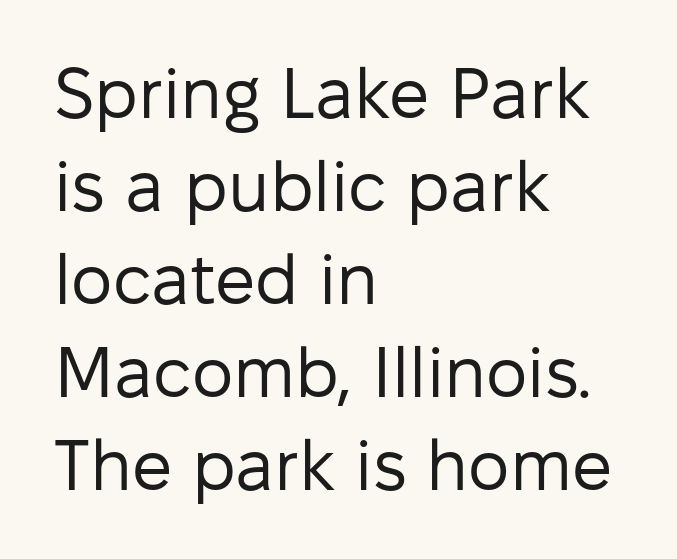
{"serif": "no", "italic": "no", "bold": "no", "weight": "regular", "width": "normal", "stroke_contrast": "low", "x_height": "medium", "monospaced": "no", "underline": "no", "align": "left", "line_spacing": "normal", "line_spacing_ratio": 1.31, "letter_spacing": "normal", "letter_spacing_em": 0.0, "glyph_px": 71}
